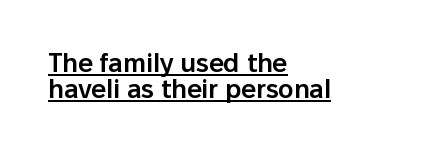
The ragged edge is on the right, which tells us the setting is flush left. One glance says dense: line gaps are narrower than usual. A fair bit of extra ink — the face is semibold, not bold. This rendering leaves character spacing at its baseline value. Tall strokes in this sample are plumb rather than angled.
